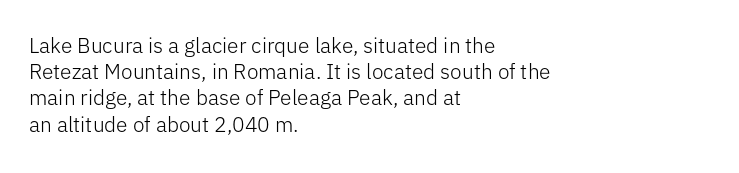
Does extra space separate the letters? No, they use regular spacing. Layout note: lines flush left. The area under the type is left untouched. This reads as an unemphasized weight, regular at the heaviest. This is roman type, the default non-slanted kind. Vertical spacing — default.
